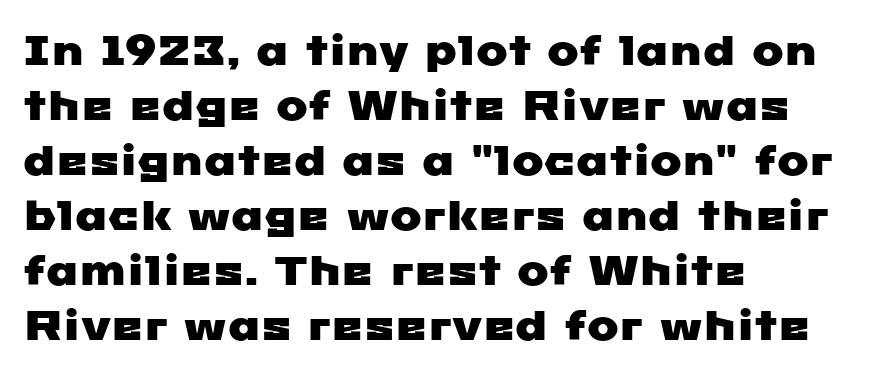
The image shows 42 px wide sans-serif type; set left-aligned, normal line spacing (1.31x), normal letter spacing, not underlined; low stroke contrast and a medium x-height.
